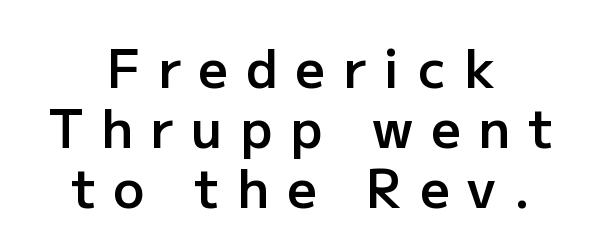
Inter-character spacing is expanded well beyond the font's built-in metrics. The words here are not underlined. This sample uses a sans-serif face. Whoever set this chose condensed vertical rhythm over breathing room.
